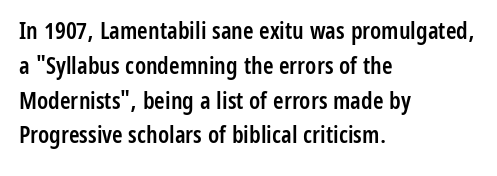
The image shows 24 px text type, upright; set left-aligned, normal line spacing (1.45x), normal letter spacing, not underlined.
